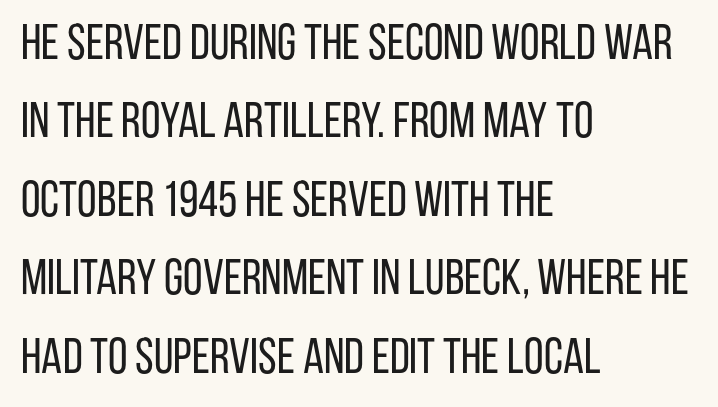
The image shows 50 px regular-weight, condensed sans-serif type, upright; set left-aligned, normal line spacing (1.57x), normal letter spacing, not underlined; low stroke contrast and a large x-height.
